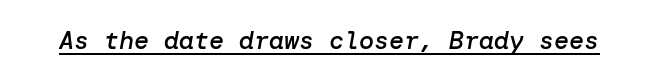
Q: Is the text bold? A: Semi-bold.
Q: Is the text italic (slanted)? A: Yes, it leans right by about 10 degrees.
Q: Is the text underlined? A: Yes.
Q: Is the spacing between letters normal or unusually wide? A: Normal.
